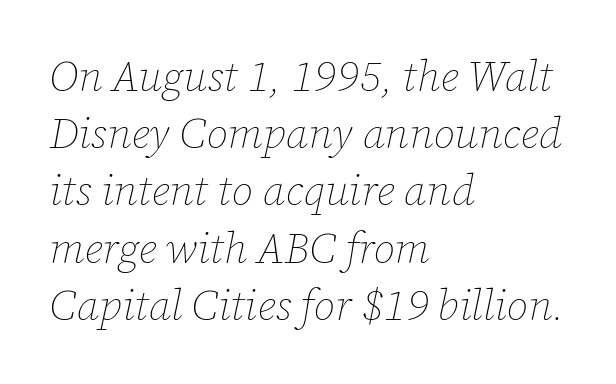
{"italic": "yes", "lean": "right", "slant_degrees": 12, "bold": "no", "weight": "thin", "width": "normal", "stroke_contrast": "low", "x_height": "medium", "monospaced": "no", "underline": "no", "align": "left", "line_spacing": "normal", "line_spacing_ratio": 1.33, "letter_spacing": "normal", "letter_spacing_em": 0.0, "glyph_px": 43}
